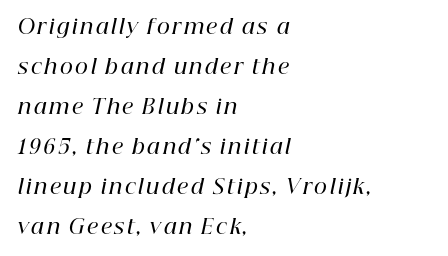
Which margin do the lines hug? The left one — the right edge is uneven. Line spacing here is loose. Slanted lettering throughout. Slightly chunky letters — semibold, I'd say, not full bold. A bare baseline throughout the passage.
